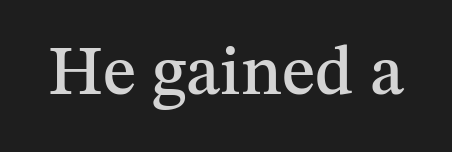
{"serif": "yes", "italic": "no", "width": "normal", "stroke_contrast": "medium", "x_height": "medium", "monospaced": "no", "underline": "no", "letter_spacing": "normal", "letter_spacing_em": 0.0, "glyph_px": 69}
